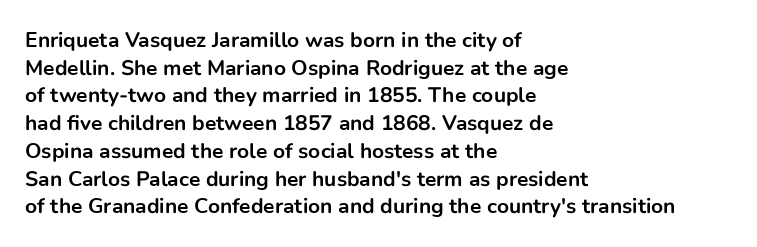
It's the straight-up-and-down kind of type. The words here are not underlined. Summary of vertical rhythm: regular, with standard interline spacing. Alignment: flush left. The rendering keeps characters at their native spacing.
